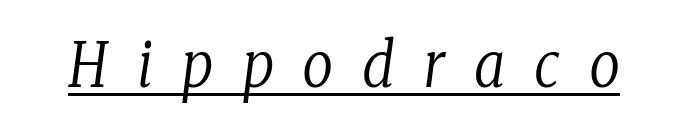
Designer's note — italics engaged. Nothing heavy about these letters — not bold at all. Is this a fixed-width face? No — the glyphs have proportional, varying widths. Caption: expanded tracking, letters set apart. The lettering is marked with a stroke running underneath it.
